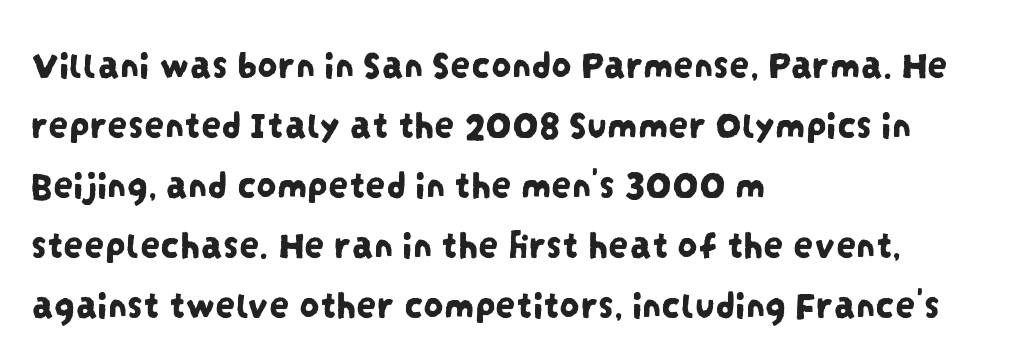
Q: Is the typeface a serif or a sans-serif typeface? A: Sans-serif.
Q: Is the text underlined? A: No.
Q: How is the paragraph aligned? A: Left-aligned.
Q: Is the spacing between letters normal or unusually wide? A: Normal.
Q: Is the spacing between lines tight, normal or loose? A: Normal.
Q: Width (condensed, normal, or wide)? A: Condensed.
Q: Stroke contrast? A: Low.
Q: x-height? A: Large.
Q: Monospaced? A: No.
